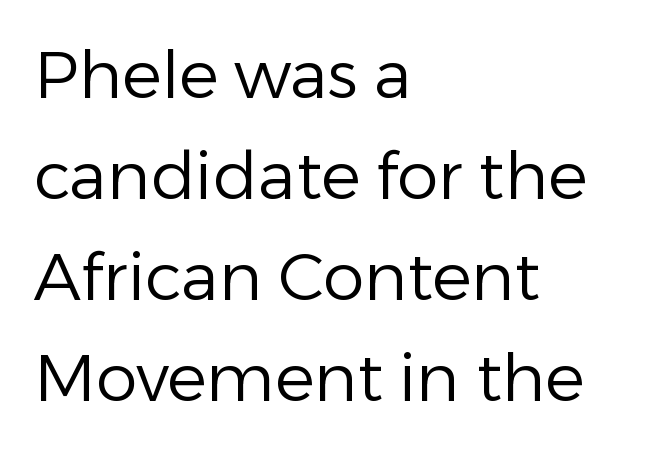
The image shows 66 px regular-weight sans-serif type, upright; set left-aligned, normal line spacing (1.53x), normal letter spacing, not underlined; low stroke contrast and a medium x-height.
